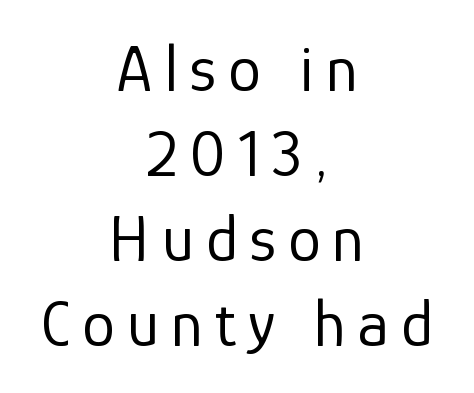
Q: Is the text bold? A: No.
Q: Is the text italic (slanted)? A: No, it is upright.
Q: Is the typeface a serif or a sans-serif typeface? A: Sans-serif.
Q: Is the text underlined? A: No.
Q: How is the paragraph aligned? A: Centered.
Q: Is the spacing between lines tight, normal or loose? A: Normal.
Q: Width (condensed, normal, or wide)? A: Normal.
Q: Stroke contrast? A: Low.
Q: x-height? A: Medium.
Q: Monospaced? A: No.
